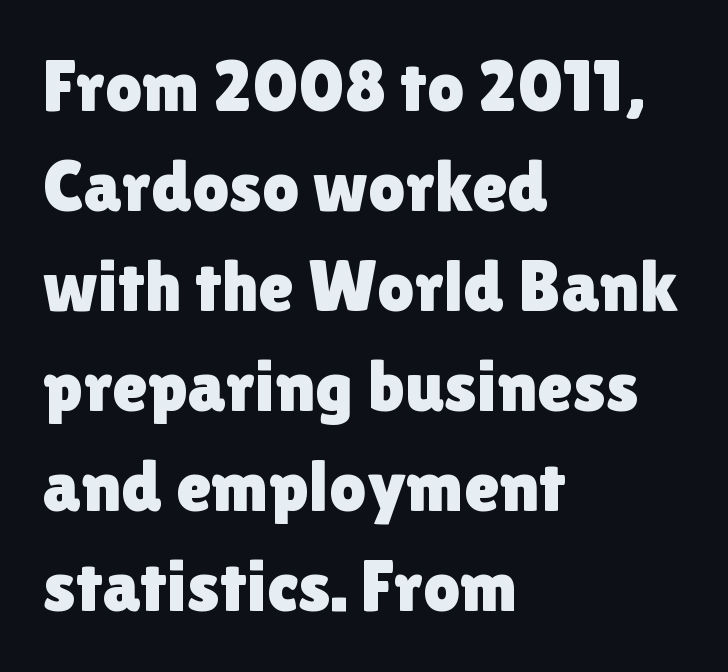
Q: Is the text italic (slanted)? A: No, it is upright.
Q: Is the typeface a serif or a sans-serif typeface? A: Sans-serif.
Q: Is the text underlined? A: No.
Q: How is the paragraph aligned? A: Left-aligned.
Q: Is the spacing between letters normal or unusually wide? A: Normal.
Q: Is the spacing between lines tight, normal or loose? A: Normal.
Q: Width (condensed, normal, or wide)? A: Normal.
Q: x-height? A: Medium.
Q: Monospaced? A: No.
